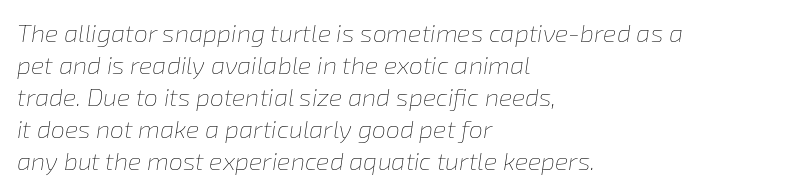
{"italic": "yes", "lean": "right", "slant_degrees": 8, "bold": "no", "underline": "no", "align": "left", "line_spacing": "normal", "line_spacing_ratio": 1.28, "letter_spacing": "normal", "letter_spacing_em": 0.0, "glyph_px": 25}
